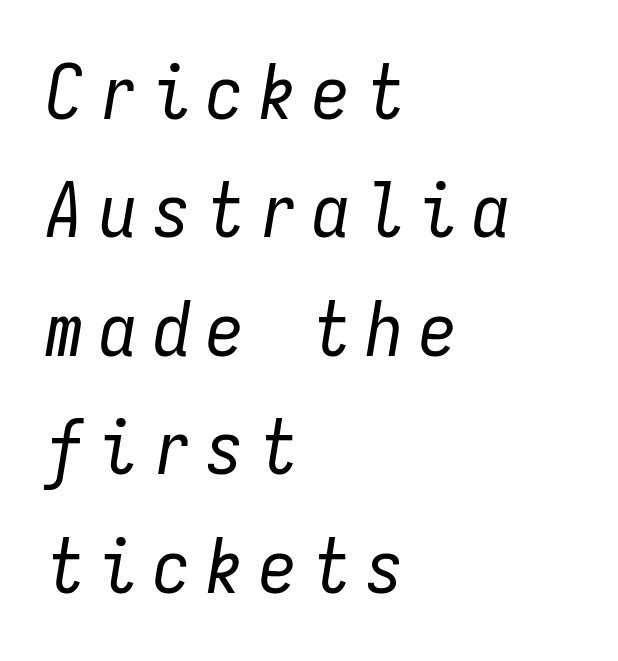
The block of text has a typical density, with ordinary space between rows. The font sits on the lighter half of the weight spectrum, regular included. Compared with ordinary roman type, these characters are visibly tilted. The rag falls on the right side of this text block. The letterforms stand isolated, each surrounded by extra space.
